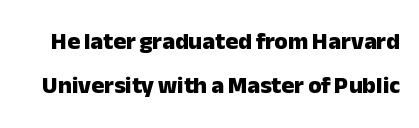
Q: Is the text bold? A: Yes.
Q: Is the text italic (slanted)? A: No, it is upright.
Q: Is the text underlined? A: No.
Q: Is the spacing between letters normal or unusually wide? A: Normal.
